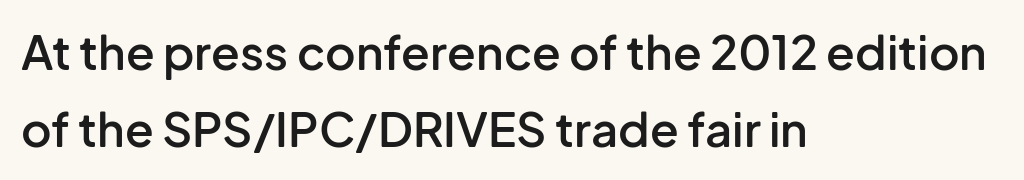
Q: Is the text bold? A: Semi-bold.
Q: Is the text italic (slanted)? A: No, it is upright.
Q: Is the typeface a serif or a sans-serif typeface? A: Sans-serif.
Q: Is the text underlined? A: No.
Q: How is the paragraph aligned? A: Left-aligned.
Q: Is the spacing between letters normal or unusually wide? A: Normal.
Q: Is the spacing between lines tight, normal or loose? A: Normal.
Q: Width (condensed, normal, or wide)? A: Normal.
Q: Stroke contrast? A: Low.
Q: x-height? A: Medium.
Q: Monospaced? A: No.
